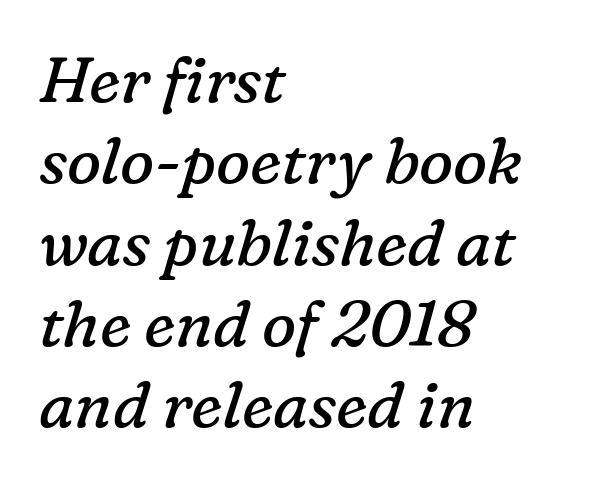
The image shows 64 px regular-weight serif type, italic (leaning right); set left-aligned, normal line spacing (1.27x), normal letter spacing, not underlined; low stroke contrast and a medium x-height.
